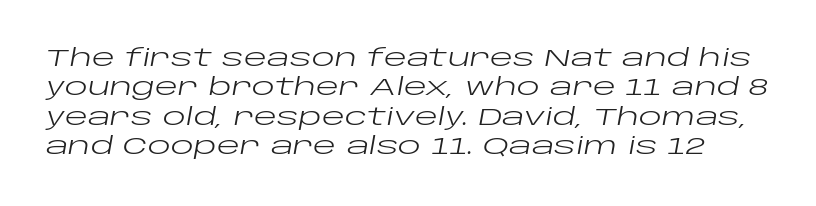
Q: Is the text bold? A: No.
Q: Is the text italic (slanted)? A: Yes, it leans right by about 10 degrees.
Q: Is the text underlined? A: No.
Q: Is the spacing between letters normal or unusually wide? A: Normal.
